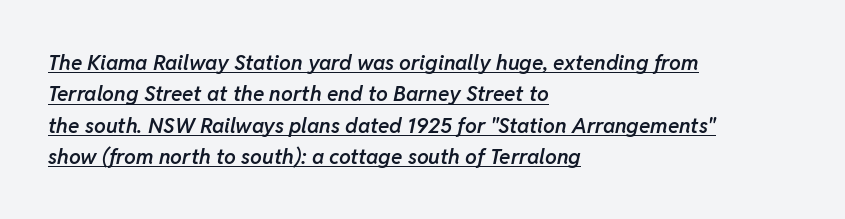
{"italic": "yes", "lean": "right", "slant_degrees": 11, "bold": "semi", "underline": "yes", "align": "left", "line_spacing": "normal", "line_spacing_ratio": 1.49, "letter_spacing": "normal", "letter_spacing_em": 0.0, "glyph_px": 21}
